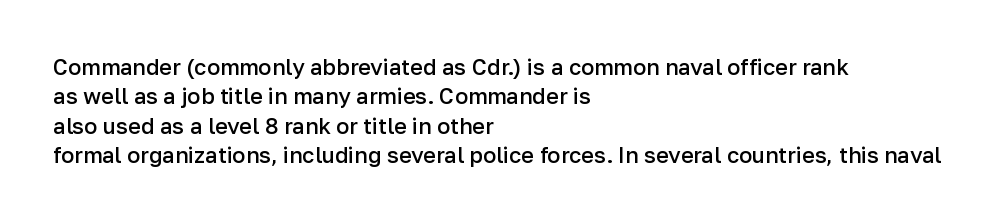
Q: Is the text bold? A: Semi-bold.
Q: Is the text italic (slanted)? A: No, it is upright.
Q: Is the text underlined? A: No.
Q: How is the paragraph aligned? A: Left-aligned.
Q: Is the spacing between letters normal or unusually wide? A: Normal.
Q: Is the spacing between lines tight, normal or loose? A: Normal.
